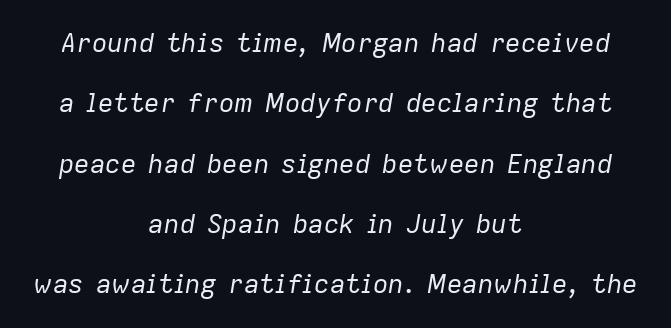
{"italic": "yes", "lean": "right", "slant_degrees": 9, "bold": "no", "underline": "no", "align": "center", "line_spacing": "loose", "line_spacing_ratio": 2.32, "letter_spacing": "normal", "letter_spacing_em": 0.0, "glyph_px": 26}
